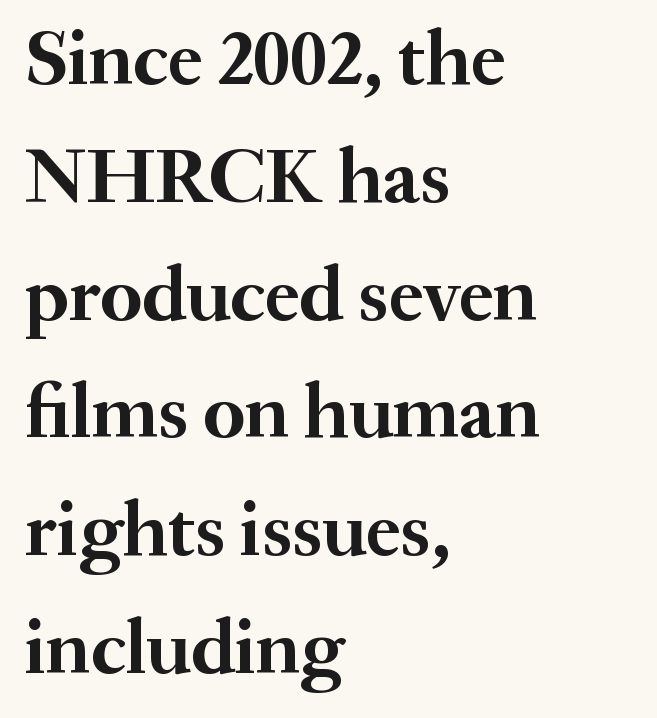
Look at the bottom of the vertical strokes: they flare into serifs here. You can tell it's not italic because the verticals are truly vertical. Nobody drew a line under any word here. These lines keep a tight, regular rhythm from letter to letter. Thick stems and heavy bowls — unmistakably bold. A typesetter would call this proportional, since set widths differ per character.
